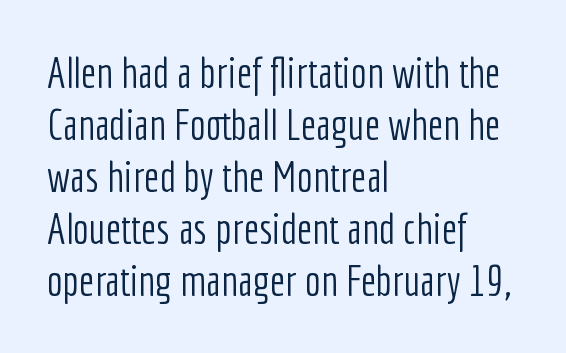
Q: Is the text bold? A: No.
Q: Is the text italic (slanted)? A: No, it is upright.
Q: Is the typeface a serif or a sans-serif typeface? A: Sans-serif.
Q: Is the text underlined? A: No.
Q: How is the paragraph aligned? A: Left-aligned.
Q: Is the spacing between letters normal or unusually wide? A: Normal.
Q: Width (condensed, normal, or wide)? A: Condensed.
Q: Stroke contrast? A: Low.
Q: x-height? A: Medium.
Q: Monospaced? A: No.
